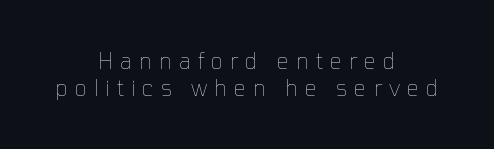
Q: Is the text bold? A: No.
Q: Is the text italic (slanted)? A: No, it is upright.
Q: Is the text underlined? A: No.
Q: How is the paragraph aligned? A: Centered.
Q: Is the spacing between letters normal or unusually wide? A: Unusually wide.
Q: Is the spacing between lines tight, normal or loose? A: Normal.
